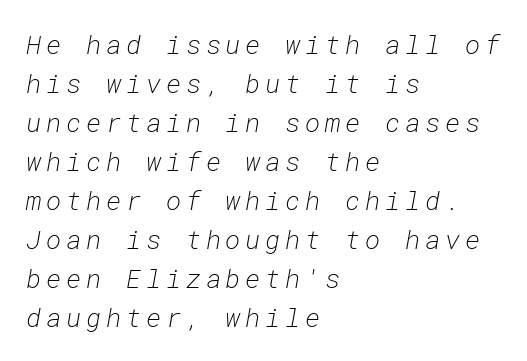
The image shows 26 px text type, italic (leaning right); set left-aligned, normal line spacing (1.5x), not underlined.
